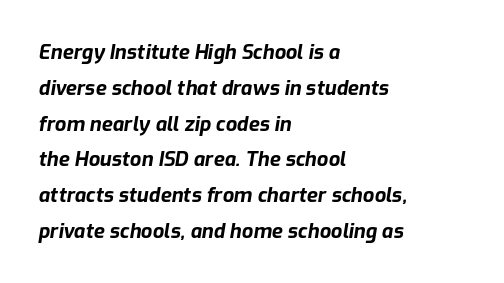
The image shows 20 px bold type, italic (leaning right); set left-aligned, line spacing 1.79x, normal letter spacing, not underlined.
